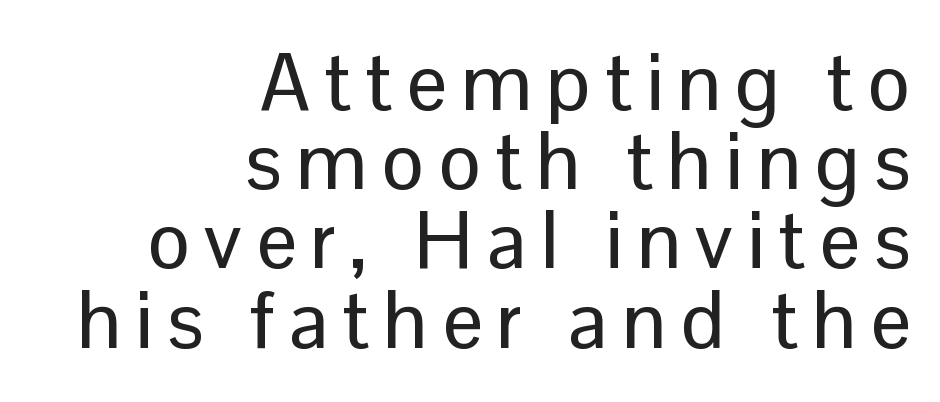
Q: Is the text italic (slanted)? A: No, it is upright.
Q: Is the typeface a serif or a sans-serif typeface? A: Sans-serif.
Q: Is the text underlined? A: No.
Q: How is the paragraph aligned? A: Right-aligned.
Q: Is the spacing between lines tight, normal or loose? A: Tight.
Q: Width (condensed, normal, or wide)? A: Normal.
Q: Stroke contrast? A: Low.
Q: x-height? A: Medium.
Q: Monospaced? A: No.
